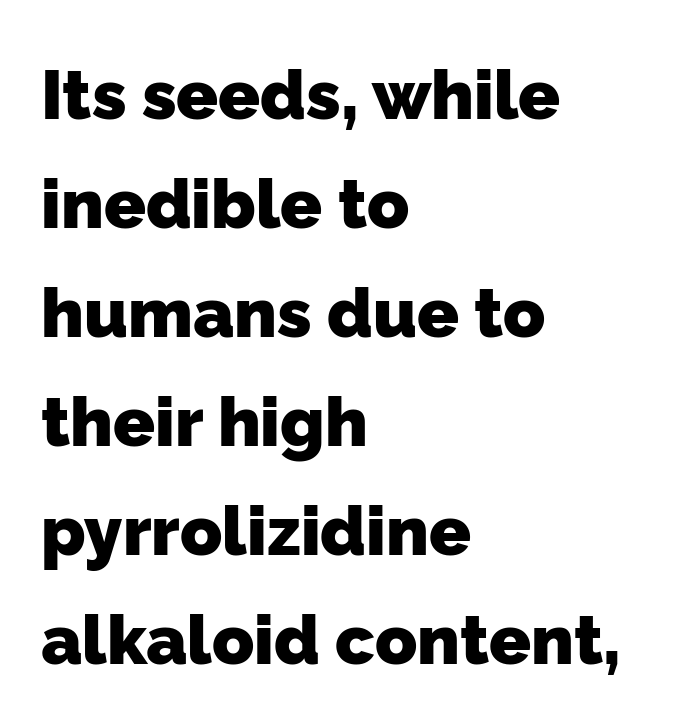
Observe the absence of serifs on each vertical stroke in this sample. Visually the block forms a straight wall on the left and a jagged coastline on the right. The letters advance in unequal steps, a hallmark of proportional type. Letter spacing: default. What's the leading like? Ordinary, nothing unusual. These words are printed bold, with thick strokes throughout.
